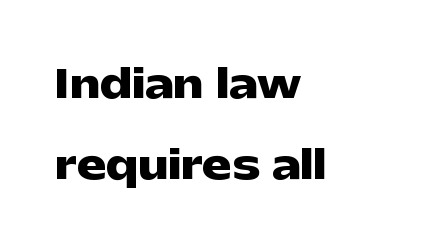
The image shows 39 px heavy, wide sans-serif type, upright; set left-aligned, loose line spacing (2.08x), normal letter spacing, not underlined; low stroke contrast and a medium x-height.
